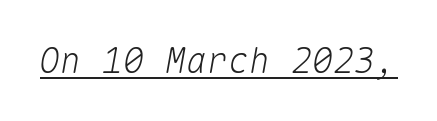
Is this a fixed-width face? Yes — each glyph sits in an identical cell. These characters rest on top of a visible drawn line. The rendering applies a slant to the glyphs. Does extra space separate the letters? No, they use regular spacing.
